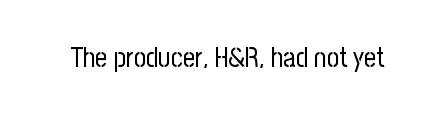
Has an underline been added? It has not. The type is set solid horizontally, with unmodified tracking. The characters are drawn with everyday or finer stroke widths. Every character sits straight up, as roman type does.
